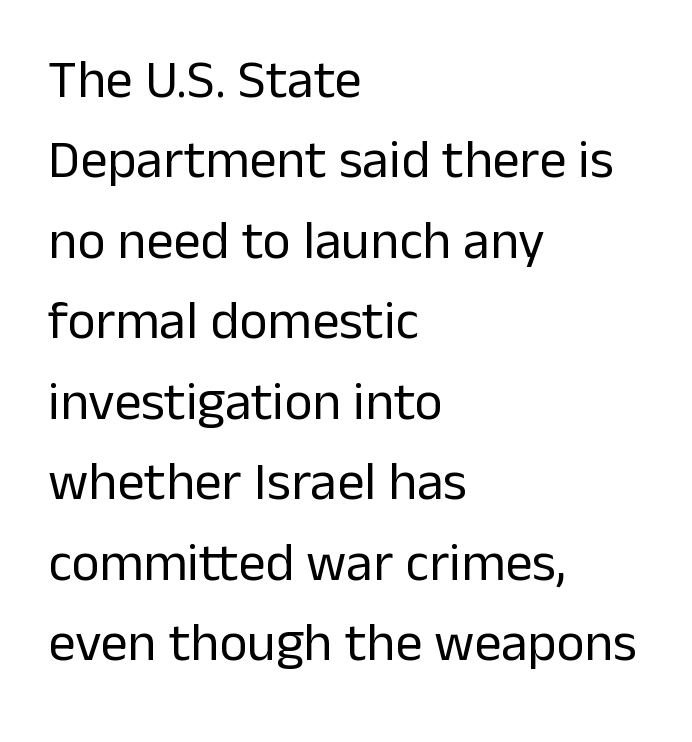
The image shows 54 px regular-weight sans-serif type, upright; set left-aligned, normal line spacing (1.49x), normal letter spacing, not underlined; low stroke contrast and a medium x-height.
